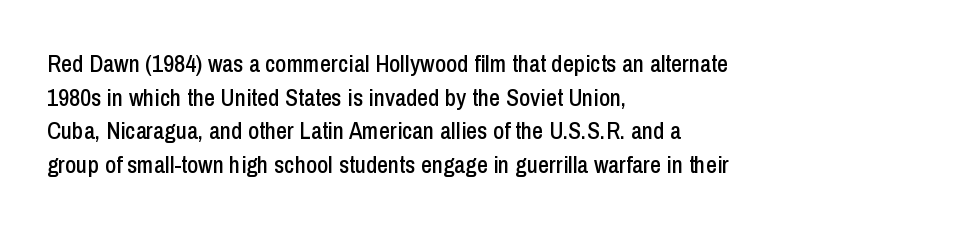
Q: Is the text italic (slanted)? A: No, it is upright.
Q: Is the text underlined? A: No.
Q: How is the paragraph aligned? A: Left-aligned.
Q: Is the spacing between letters normal or unusually wide? A: Normal.
Q: Is the spacing between lines tight, normal or loose? A: Normal.
